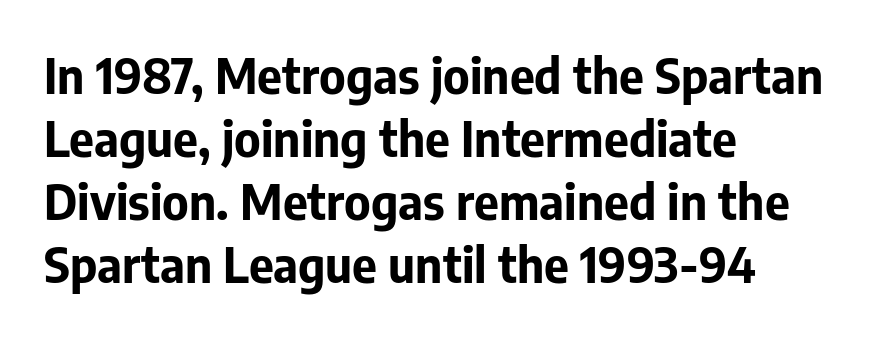
The image shows 48 px bold sans-serif type, upright; set left-aligned, normal line spacing (1.31x), normal letter spacing, not underlined; low stroke contrast and a medium x-height.
